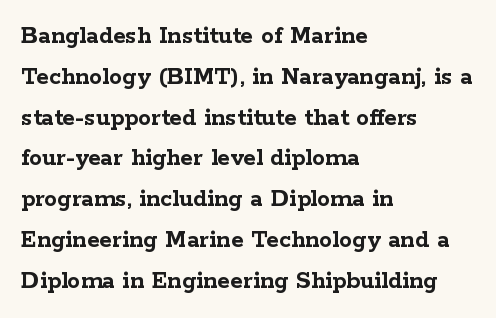
Q: Is the text bold? A: Yes.
Q: Is the text italic (slanted)? A: No, it is upright.
Q: Is the text underlined? A: No.
Q: How is the paragraph aligned? A: Left-aligned.
Q: Is the spacing between letters normal or unusually wide? A: Normal.
Q: Is the spacing between lines tight, normal or loose? A: Normal.
